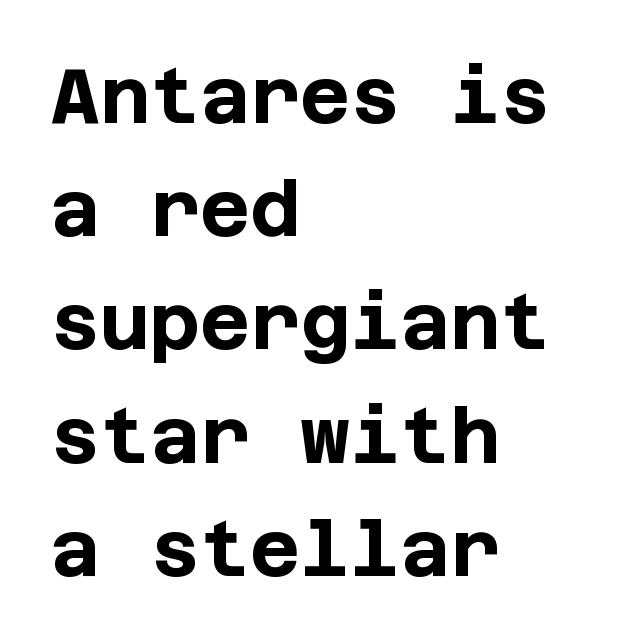
Vertical spacing — default. The setting favours the left margin, as ordinary paragraphs usually do. Serif or sans? Sans — the stroke terminals are bare. You'd pick this weight for a headline — it's a proper bold.
